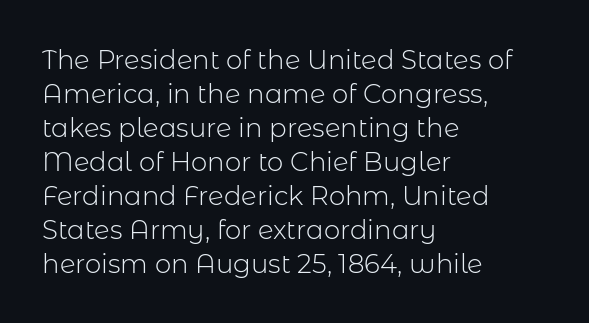
{"italic": "no", "bold": "no", "underline": "no", "align": "left", "line_spacing": "normal", "line_spacing_ratio": 1.31, "letter_spacing": "normal", "letter_spacing_em": 0.0, "glyph_px": 26}
